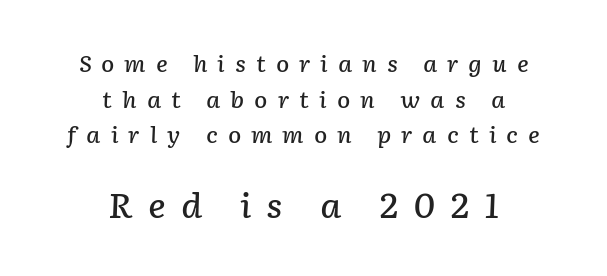
The image shows 33 px semibold type, italic (leaning right); set centered, normal line spacing (1.62x), unusually wide letter spacing (+0.45 em), not underlined; the second (bottom) block is 1.5x larger; low stroke contrast and a medium x-height.
